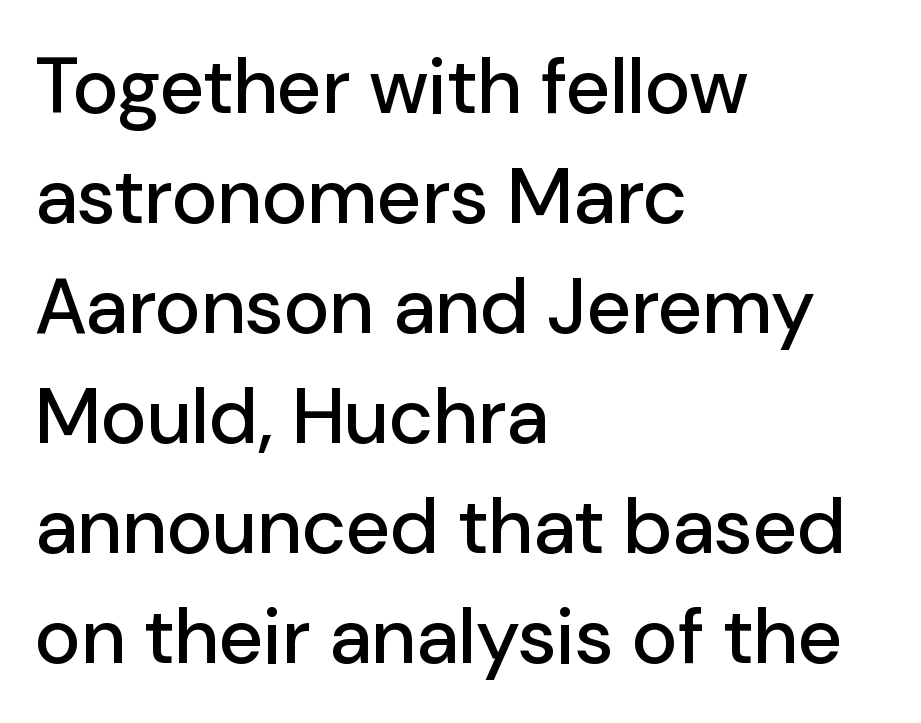
{"serif": "no", "italic": "no", "width": "normal", "stroke_contrast": "low", "x_height": "medium", "monospaced": "no", "underline": "no", "align": "left", "line_spacing": "normal", "line_spacing_ratio": 1.41, "letter_spacing": "normal", "letter_spacing_em": 0.0, "glyph_px": 78}
